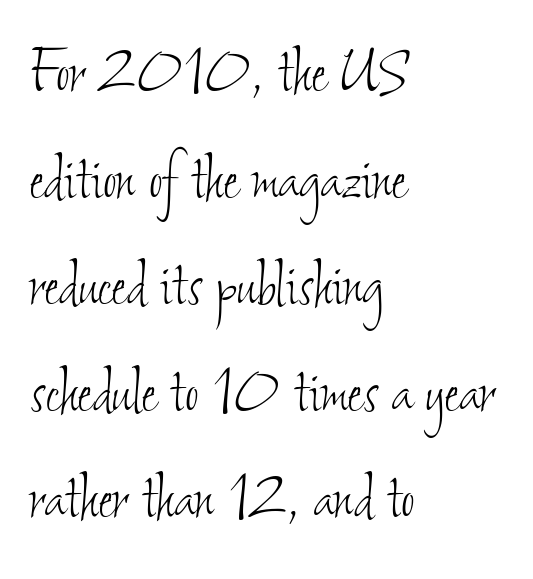
The image shows 74 px thin, condensed type; set left-aligned, normal line spacing (1.44x), normal letter spacing, not underlined; low stroke contrast and a small x-height.
